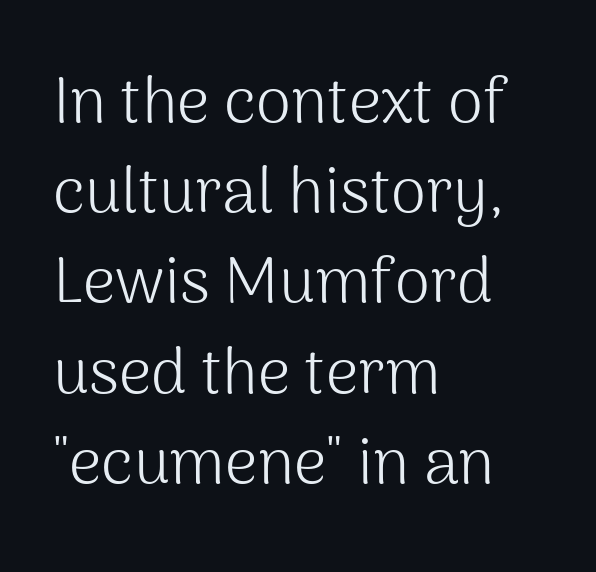
Q: Is the text bold? A: No.
Q: Is the text italic (slanted)? A: No, it is upright.
Q: Is the typeface a serif or a sans-serif typeface? A: Sans-serif.
Q: Is the text underlined? A: No.
Q: How is the paragraph aligned? A: Left-aligned.
Q: Is the spacing between letters normal or unusually wide? A: Normal.
Q: Is the spacing between lines tight, normal or loose? A: Normal.
Q: Width (condensed, normal, or wide)? A: Normal.
Q: Stroke contrast? A: Medium.
Q: x-height? A: Medium.
Q: Monospaced? A: No.
